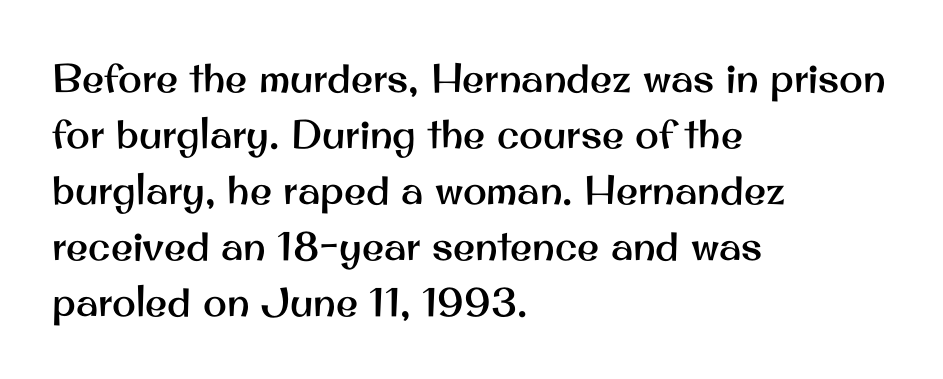
{"serif": "no", "italic": "no", "width": "normal", "stroke_contrast": "medium", "x_height": "small", "monospaced": "no", "underline": "no", "align": "left", "line_spacing": "normal", "line_spacing_ratio": 1.4, "letter_spacing": "normal", "letter_spacing_em": 0.0, "glyph_px": 40}
